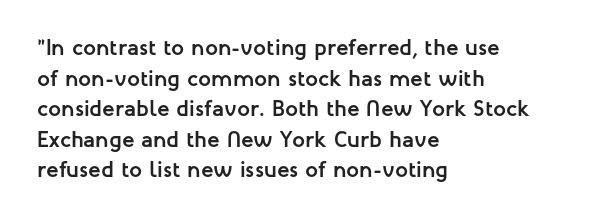
Q: Is the text bold? A: Yes.
Q: Is the text italic (slanted)? A: No, it is upright.
Q: Is the text underlined? A: No.
Q: How is the paragraph aligned? A: Left-aligned.
Q: Is the spacing between letters normal or unusually wide? A: Normal.
Q: Is the spacing between lines tight, normal or loose? A: Normal.
